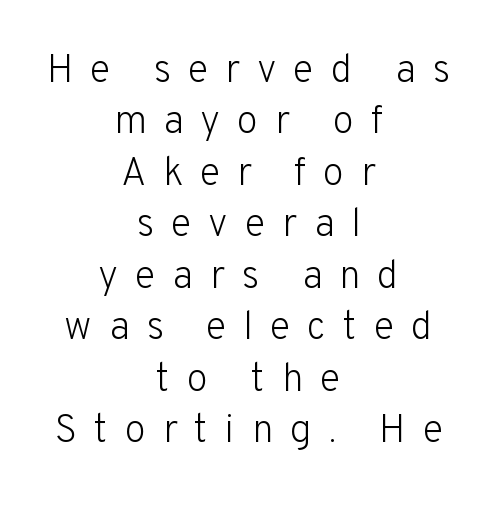
{"serif": "no", "italic": "no", "bold": "no", "weight": "light", "width": "normal", "stroke_contrast": "low", "x_height": "medium", "monospaced": "no", "underline": "no", "align": "center", "line_spacing": "normal", "line_spacing_ratio": 1.32, "letter_spacing": "wide", "letter_spacing_em": 0.43, "glyph_px": 39}
